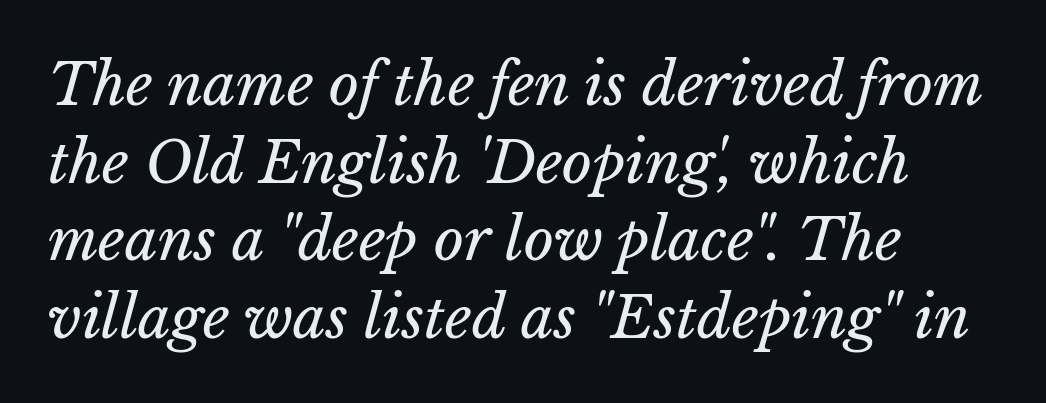
Leading: standard. The gap between lines stays unmarked. Character widths vary here, with narrow letters taking less room than wide ones. One-word summary of the alignment: left.
